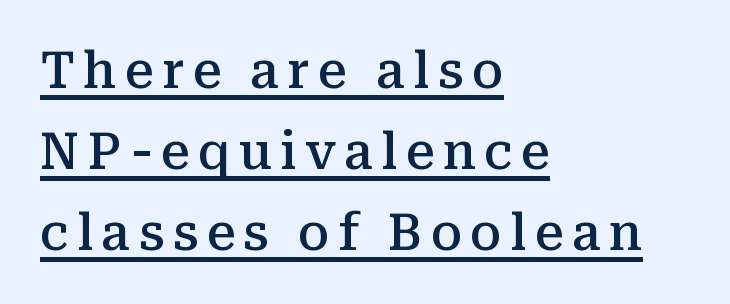
Interline gaps are of average width in this sample. Moderately thickened strokes mark this as semibold type. Varying glyph widths throughout — classic text-font behaviour. The passage shown is underscored from start to finish.
